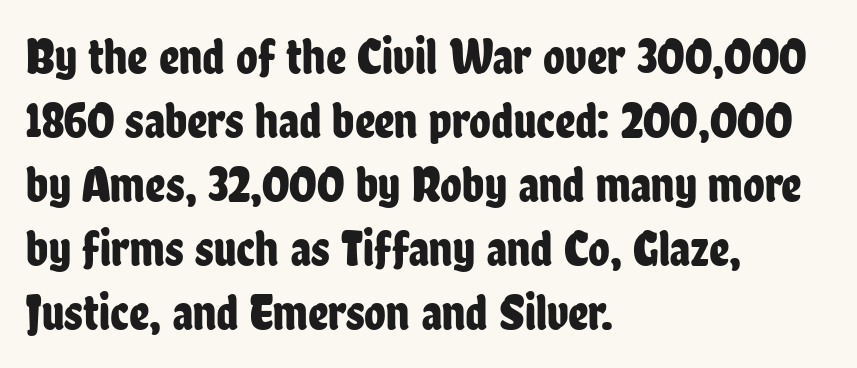
{"serif": "no", "italic": "no", "width": "condensed", "stroke_contrast": "low", "x_height": "medium", "monospaced": "no", "underline": "no", "align": "left", "line_spacing": "normal", "line_spacing_ratio": 1.28, "letter_spacing": "normal", "letter_spacing_em": 0.0, "glyph_px": 50}
